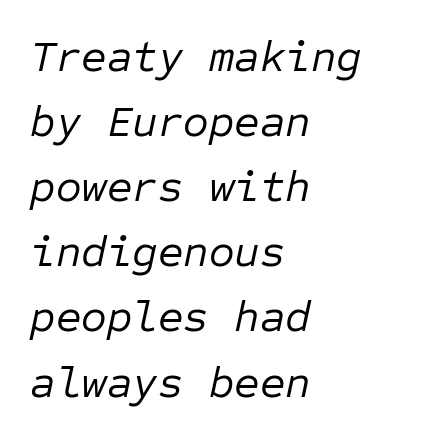
Q: Is the text bold? A: No.
Q: Is the text italic (slanted)? A: Yes, it leans right by about 12 degrees.
Q: Is the text underlined? A: No.
Q: How is the paragraph aligned? A: Left-aligned.
Q: Is the spacing between letters normal or unusually wide? A: Normal.
Q: Is the spacing between lines tight, normal or loose? A: Normal.
Q: Width (condensed, normal, or wide)? A: Normal.
Q: Stroke contrast? A: Low.
Q: x-height? A: Medium.
Q: Monospaced? A: Yes.
